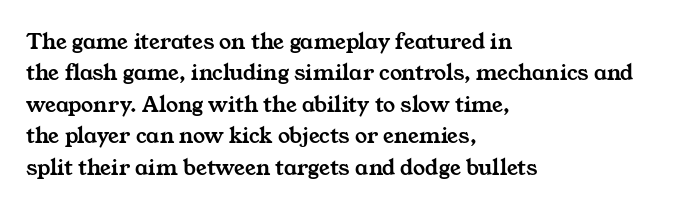
Q: Is the text underlined? A: No.
Q: How is the paragraph aligned? A: Left-aligned.
Q: Is the spacing between letters normal or unusually wide? A: Normal.
Q: Is the spacing between lines tight, normal or loose? A: Normal.
